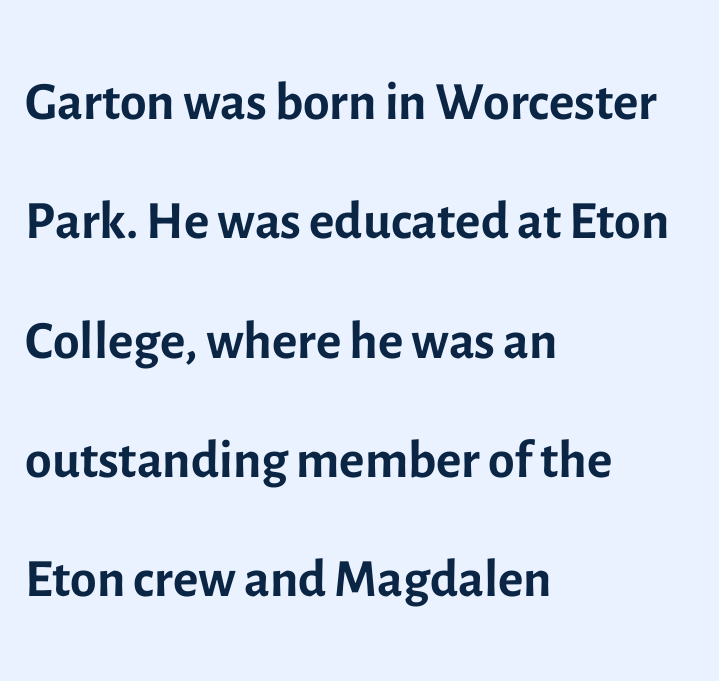
The image shows 77 px regular-weight sans-serif type, upright; set left-aligned, normal line spacing (1.55x), normal letter spacing, not underlined; a medium x-height.
